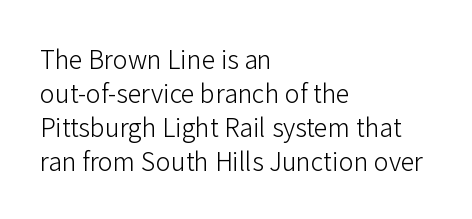
Q: Is the text bold? A: No.
Q: Is the text italic (slanted)? A: No, it is upright.
Q: Is the text underlined? A: No.
Q: How is the paragraph aligned? A: Left-aligned.
Q: Is the spacing between letters normal or unusually wide? A: Normal.
Q: Is the spacing between lines tight, normal or loose? A: Normal.
